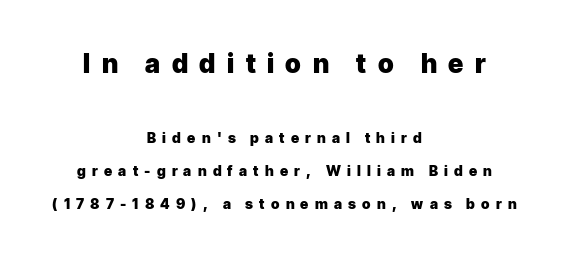
Q: Is the text bold? A: Yes.
Q: Is the text italic (slanted)? A: No, it is upright.
Q: Is the text underlined? A: No.
Q: How is the paragraph aligned? A: Centered.
Q: Is the spacing between letters normal or unusually wide? A: Unusually wide.
Q: Is the spacing between lines tight, normal or loose? A: Loose.
Q: Which block of text is set in a larger size, the first (top) or the second (bottom)? A: The first (top) one.
